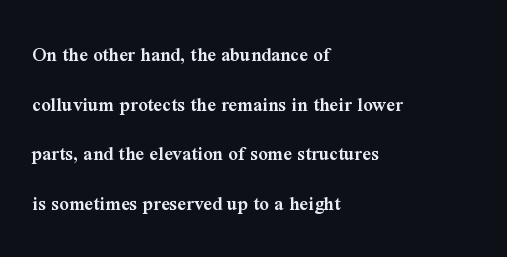
{"italic": "no", "bold": "semi", "underline": "no", "align": "left", "line_spacing": "loose", "line_spacing_ratio": 2.36, "letter_spacing": "normal", "letter_spacing_em": 0.0, "glyph_px": 21}
